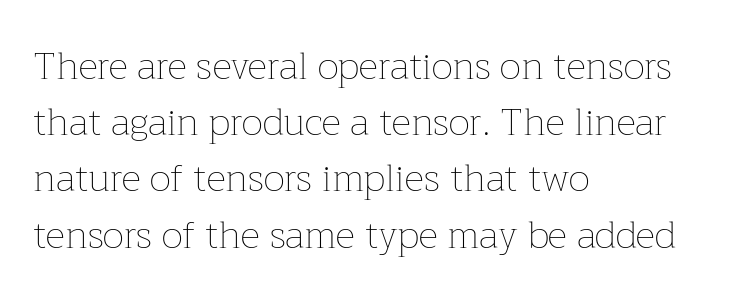
The image shows 38 px thin type, upright; set left-aligned, normal line spacing (1.48x), normal letter spacing, not underlined; low stroke contrast and a medium x-height.
